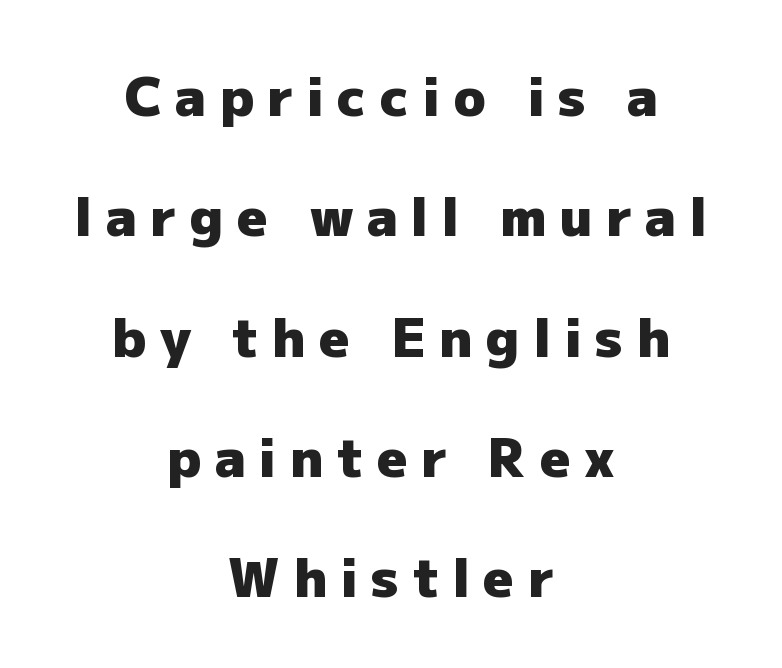
Glyph-to-glyph distance is far greater than everyday printed text. Type style note: lacks serifs. Notice the wide empty band between every row — that's loose leading. The rendering positions every line midway between the sides. Is this a fixed-width face? No — the glyphs have proportional, varying widths. Students, this is bold: see how much ink each stroke carries.
